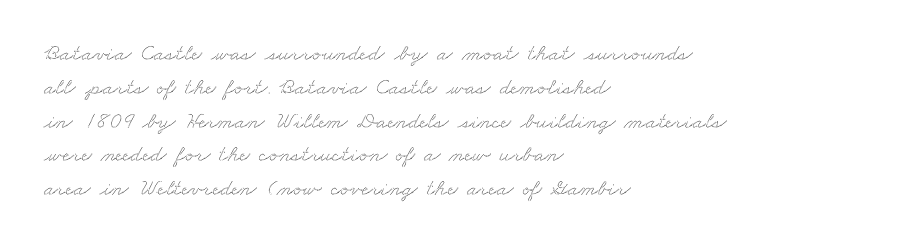
These lines are set flush left with a ragged right edge. The baseline area is clear. If you measured baseline to baseline, you'd find a middling distance. Observe the ordinary spacing: letters are neighbours, not strangers.
